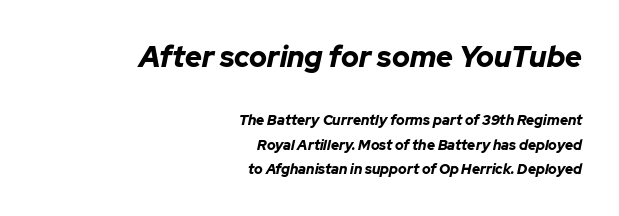
Q: Is the text bold? A: Yes.
Q: Is the text italic (slanted)? A: Yes, it leans right by about 12 degrees.
Q: Is the text underlined? A: No.
Q: How is the paragraph aligned? A: Right-aligned.
Q: Is the spacing between letters normal or unusually wide? A: Normal.
Q: Which block of text is set in a larger size, the first (top) or the second (bottom)? A: The first (top) one.
Q: Width (condensed, normal, or wide)? A: Normal.
Q: Stroke contrast? A: Low.
Q: x-height? A: Medium.
Q: Monospaced? A: No.
